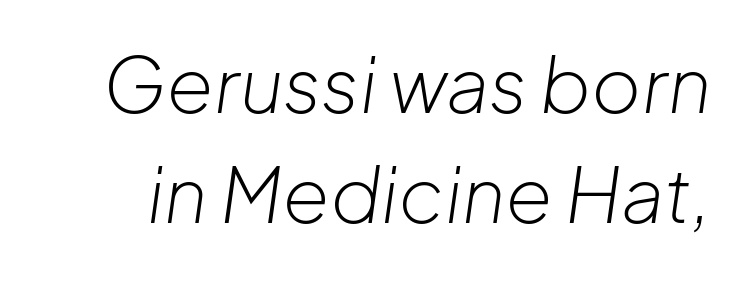
The image shows 76 px light type, italic (leaning right); set normal line spacing (1.45x), normal letter spacing, not underlined; low stroke contrast and a medium x-height.
